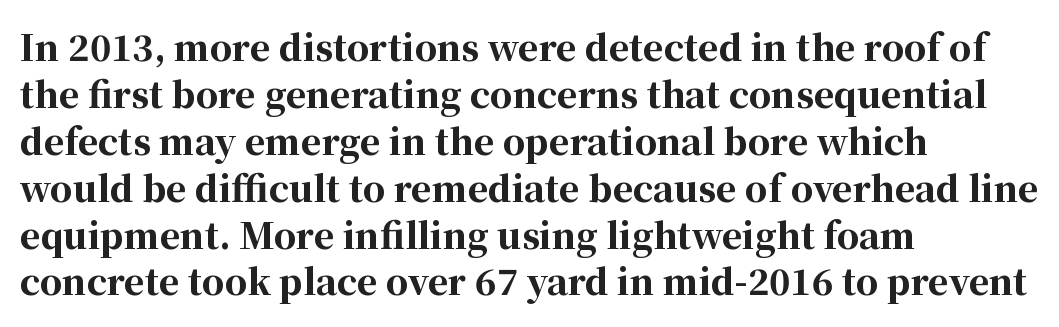
{"serif": "yes", "italic": "no", "bold": "yes", "weight": "bold", "width": "normal", "stroke_contrast": "high", "x_height": "medium", "monospaced": "no", "underline": "no", "align": "left", "line_spacing": "normal", "line_spacing_ratio": 1.34, "letter_spacing": "normal", "letter_spacing_em": 0.0, "glyph_px": 35}
